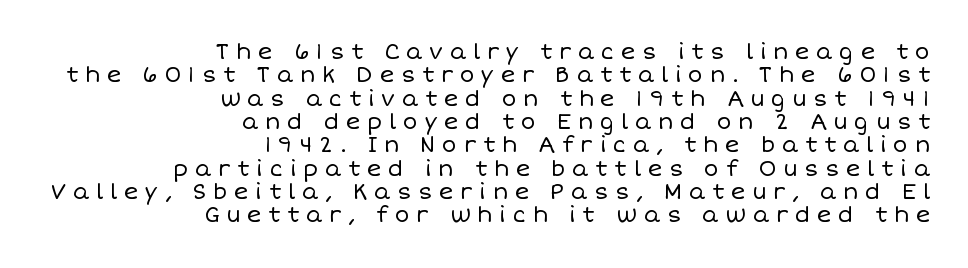
No chunkiness to these letters — they're not bold. Does extra space separate the letters? Yes, quite a lot of it. The vertical gap from one line to the next is small. Clear beneath every line of the passage.
